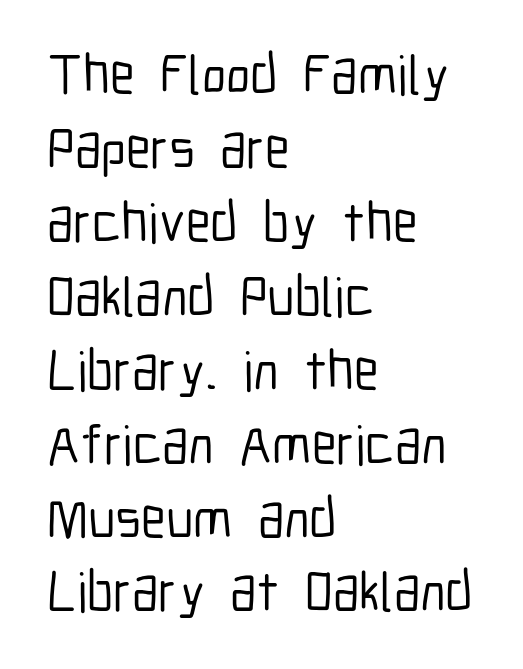
The image shows 56 px condensed sans-serif type, upright; set left-aligned, normal line spacing (1.32x), normal letter spacing, not underlined; low stroke contrast and a medium x-height.
